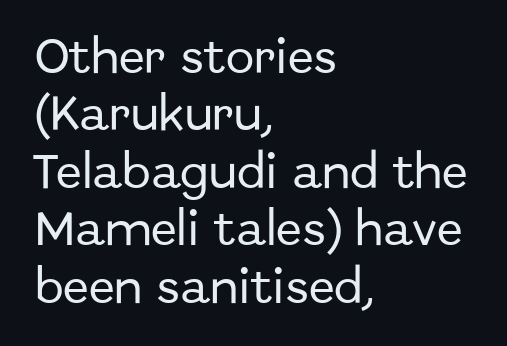
The designer went with a sans here, leaving each stem footless. If you drew a line through each stem, it would be perfectly vertical. Does extra space separate the letters? No, they use regular spacing. Leftover space on each line is placed entirely after the last word. The block of text has a typical density, with ordinary space between rows.
